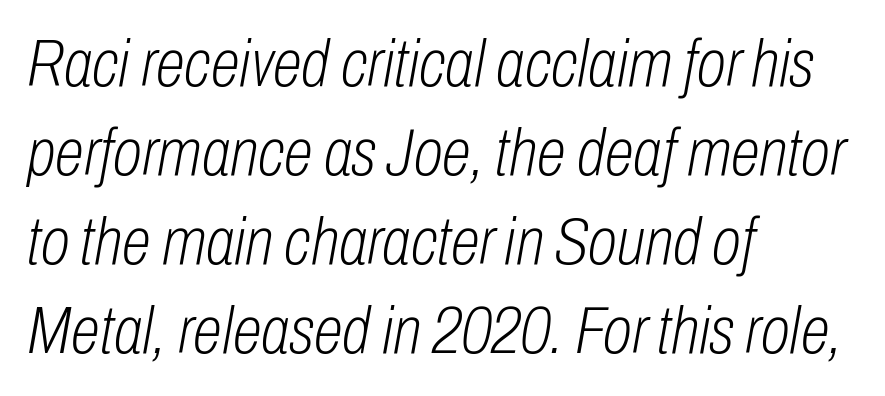
Caption: standard tracking, unaltered. What's the leading like? Ordinary, nothing unusual. Emphasis-style slanted type is in use. You could not count columns in this text — the font is proportionally spaced. Underline: absent.
